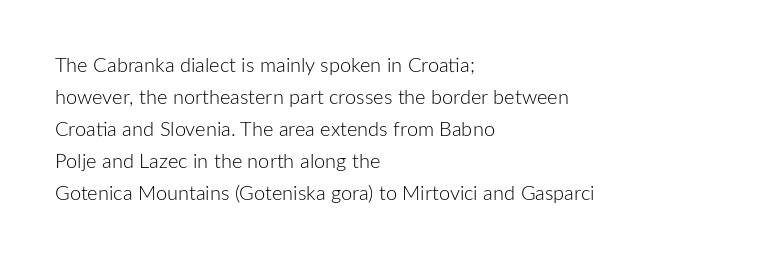
The image shows 20 px text type, upright; set left-aligned, normal line spacing (1.6x), normal letter spacing, not underlined.
